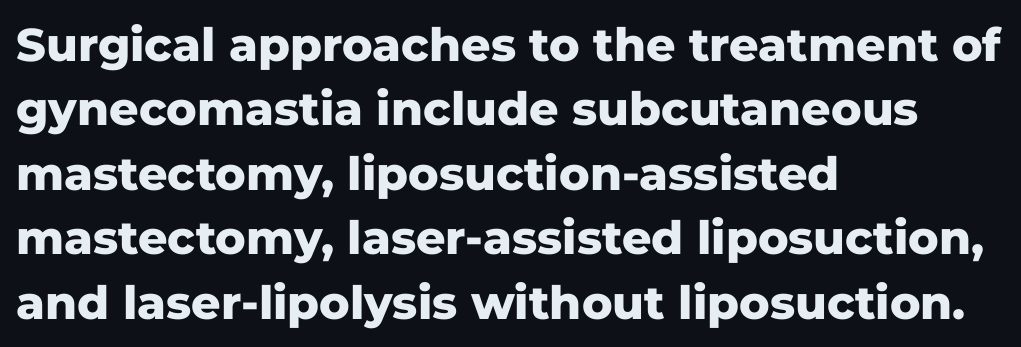
The image shows 46 px heavy sans-serif type, upright; set left-aligned, normal line spacing (1.4x), normal letter spacing, not underlined; low stroke contrast and a medium x-height.
